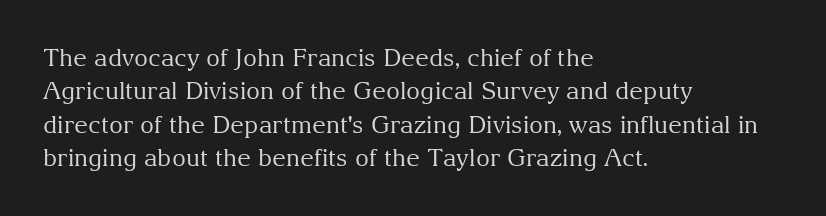
Q: Is the text bold? A: No.
Q: Is the text italic (slanted)? A: No, it is upright.
Q: Is the text underlined? A: No.
Q: How is the paragraph aligned? A: Left-aligned.
Q: Is the spacing between letters normal or unusually wide? A: Normal.
Q: Is the spacing between lines tight, normal or loose? A: Normal.
